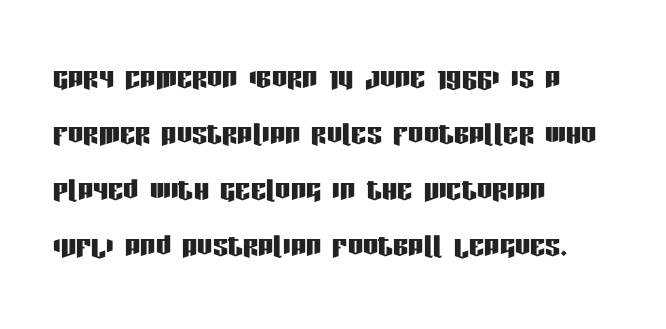
{"serif": "no", "italic": "no", "width": "condensed", "stroke_contrast": "low", "x_height": "large", "monospaced": "no", "underline": "no", "align": "left", "line_spacing": "normal", "line_spacing_ratio": 1.47, "letter_spacing": "normal", "letter_spacing_em": 0.0, "glyph_px": 38}
